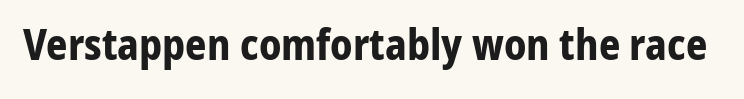
Clear beneath every line of the passage. What kind of face is this? One without serifs — a sans. Is the type bold? Yes — the strokes are clearly thick and heavy. Think of a printed novel: that variable character pitch is what you see here. The specimen reads as upright at a glance.
